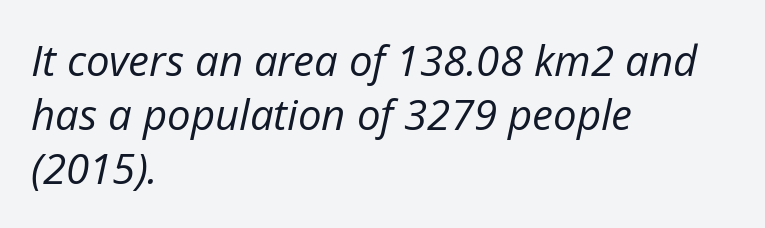
{"italic": "yes", "lean": "right", "slant_degrees": 12, "bold": "no", "weight": "regular", "width": "normal", "stroke_contrast": "low", "x_height": "medium", "monospaced": "no", "underline": "no", "align": "left", "line_spacing": "normal", "line_spacing_ratio": 1.28, "letter_spacing": "normal", "letter_spacing_em": 0.0, "glyph_px": 42}
